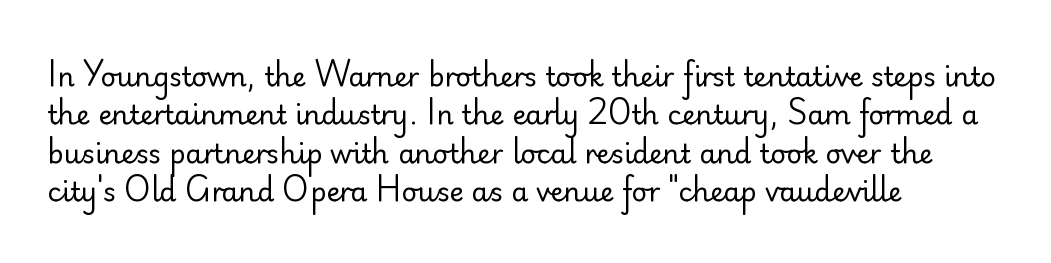
Every row of glyphs begins at an identical x-position on the left. A roman cut, with each character standing at attention. Does the leading feel generous? No, just average. The tracking reads as untouched default to a designer's eye.
